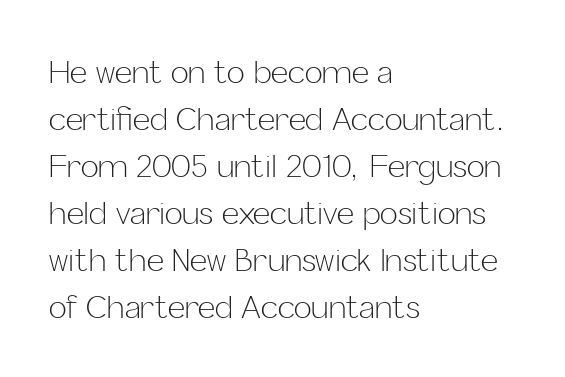
Q: Is the text bold? A: No.
Q: Is the text italic (slanted)? A: No, it is upright.
Q: Is the typeface a serif or a sans-serif typeface? A: Sans-serif.
Q: Is the text underlined? A: No.
Q: How is the paragraph aligned? A: Left-aligned.
Q: Is the spacing between letters normal or unusually wide? A: Normal.
Q: Is the spacing between lines tight, normal or loose? A: Normal.
Q: Width (condensed, normal, or wide)? A: Normal.
Q: Stroke contrast? A: Low.
Q: x-height? A: Medium.
Q: Monospaced? A: No.
